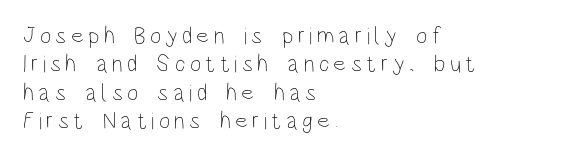
Q: Is the text bold? A: No.
Q: Is the text italic (slanted)? A: No, it is upright.
Q: Is the text underlined? A: No.
Q: How is the paragraph aligned? A: Left-aligned.
